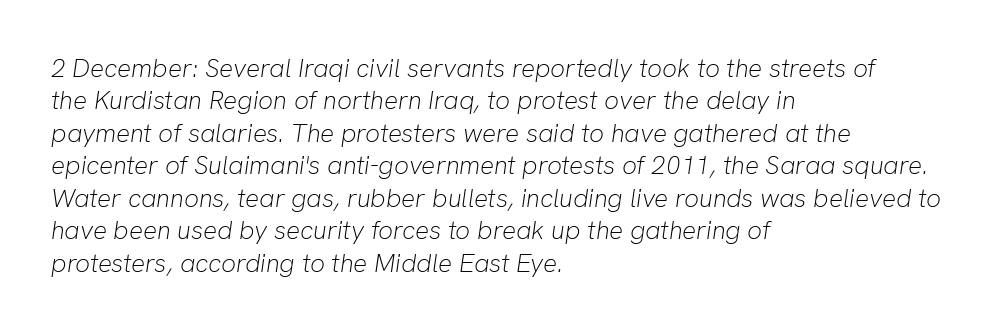
{"italic": "yes", "lean": "right", "slant_degrees": 8, "bold": "no", "underline": "no", "align": "left", "line_spacing": "normal", "line_spacing_ratio": 1.25, "letter_spacing": "normal", "letter_spacing_em": 0.0, "glyph_px": 26}
